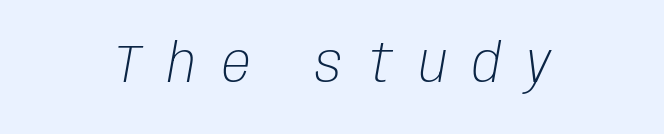
Every row of glyphs is offset so its center matches the block's center. Just letters on the line, the space beneath them empty. Does extra space separate the letters? Yes, quite a lot of it. Stems and bowls with no extra thickness — not bold.
